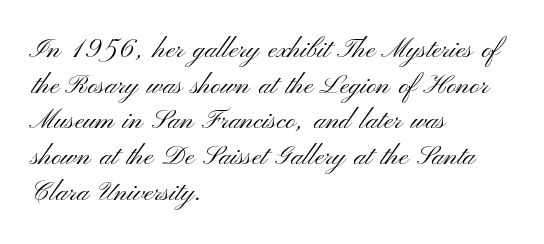
The image shows 27 px text type; set left-aligned, normal line spacing (1.32x), normal letter spacing, not underlined.
